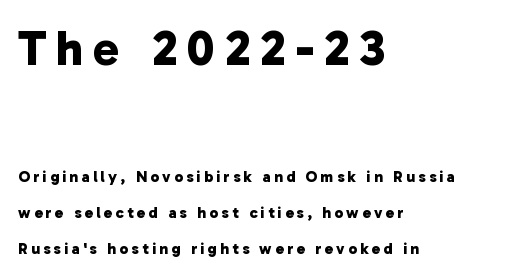
Q: Is the text bold? A: Yes.
Q: Is the typeface a serif or a sans-serif typeface? A: Sans-serif.
Q: Is the text underlined? A: No.
Q: How is the paragraph aligned? A: Left-aligned.
Q: Is the spacing between letters normal or unusually wide? A: Unusually wide.
Q: Is the spacing between lines tight, normal or loose? A: Loose.
Q: Which block of text is set in a larger size, the first (top) or the second (bottom)? A: The first (top) one.
Q: Width (condensed, normal, or wide)? A: Normal.
Q: Stroke contrast? A: Low.
Q: x-height? A: Medium.
Q: Monospaced? A: No.
